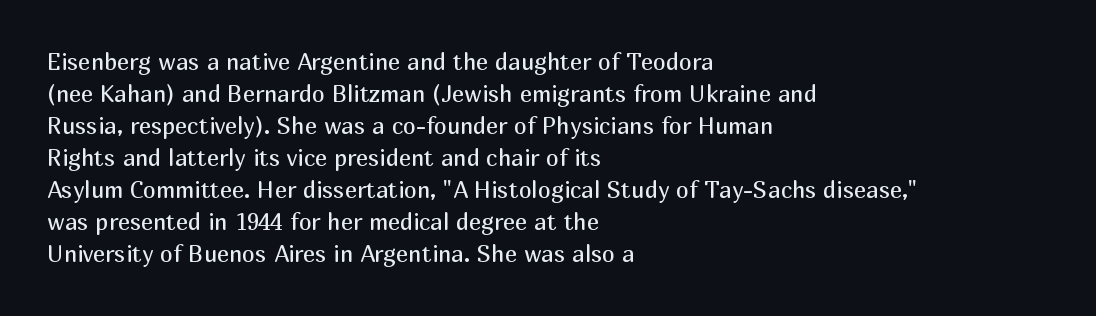
Q: Is the text bold? A: No.
Q: Is the text italic (slanted)? A: No, it is upright.
Q: Is the text underlined? A: No.
Q: How is the paragraph aligned? A: Left-aligned.
Q: Is the spacing between letters normal or unusually wide? A: Normal.
Q: Is the spacing between lines tight, normal or loose? A: Normal.
